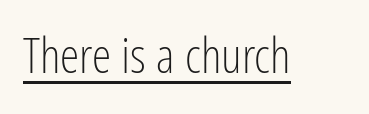
The image shows 49 px light, condensed sans-serif type, upright; set normal letter spacing, underlined; low stroke contrast and a medium x-height.
